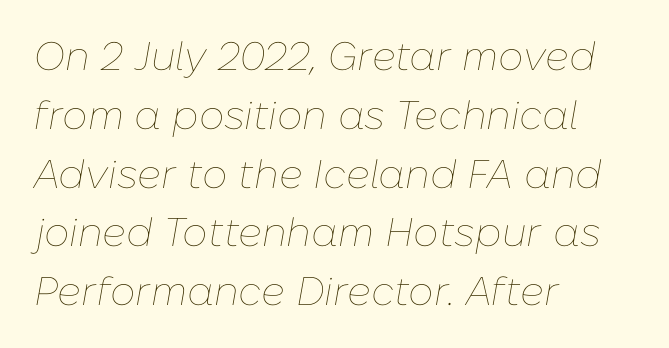
Successive baselines arrive at the customary interval. Lines of text with bare space underneath. Character widths vary here, with narrow letters taking less room than wide ones. Casual observation: everything's shoved over to the left. A light-to-regular cut is what we see here. Observe the ordinary spacing: letters are neighbours, not strangers.
